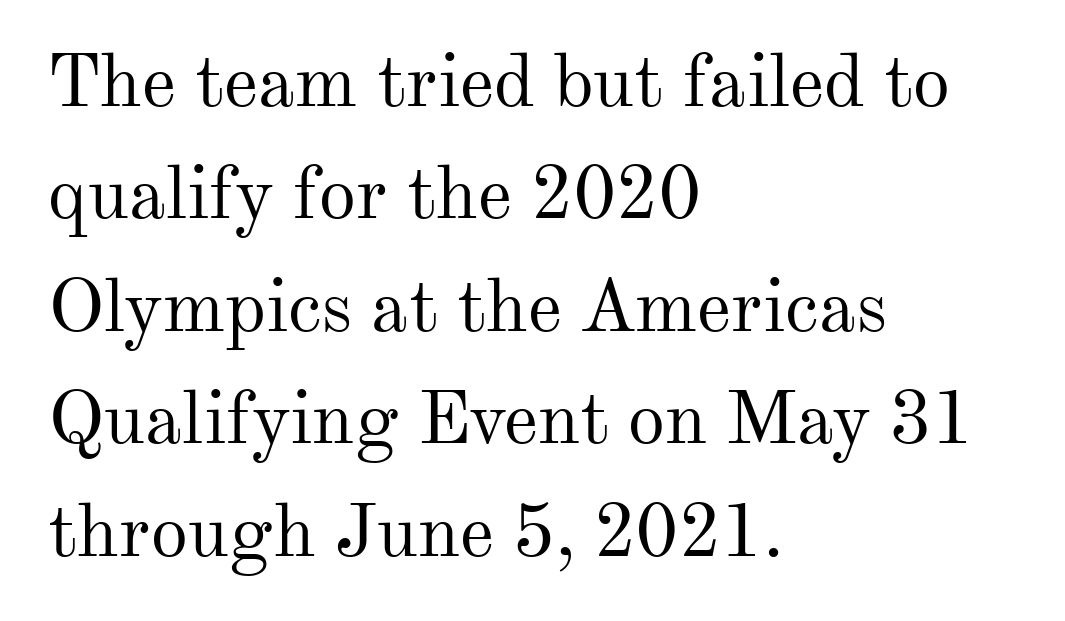
Q: Is the text bold? A: No.
Q: Is the text italic (slanted)? A: No, it is upright.
Q: Is the typeface a serif or a sans-serif typeface? A: Serif.
Q: Is the text underlined? A: No.
Q: How is the paragraph aligned? A: Left-aligned.
Q: Is the spacing between letters normal or unusually wide? A: Normal.
Q: Is the spacing between lines tight, normal or loose? A: Normal.
Q: Width (condensed, normal, or wide)? A: Normal.
Q: Stroke contrast? A: Medium.
Q: x-height? A: Small.
Q: Monospaced? A: No.
